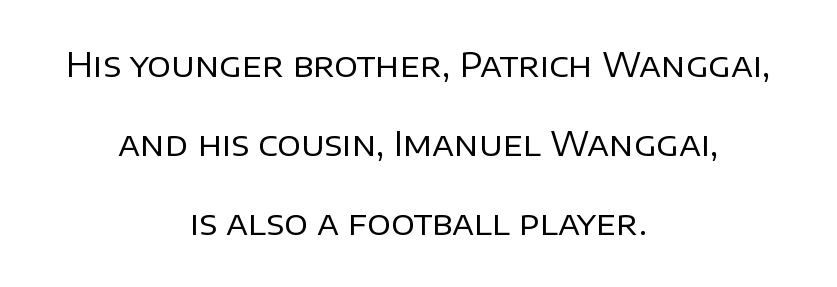
Q: Is the text bold? A: No.
Q: Is the text italic (slanted)? A: No, it is upright.
Q: Is the typeface a serif or a sans-serif typeface? A: Sans-serif.
Q: Is the text underlined? A: No.
Q: How is the paragraph aligned? A: Centered.
Q: Is the spacing between letters normal or unusually wide? A: Normal.
Q: Is the spacing between lines tight, normal or loose? A: Loose.
Q: Width (condensed, normal, or wide)? A: Normal.
Q: Stroke contrast? A: Low.
Q: x-height? A: Large.
Q: Monospaced? A: No.
